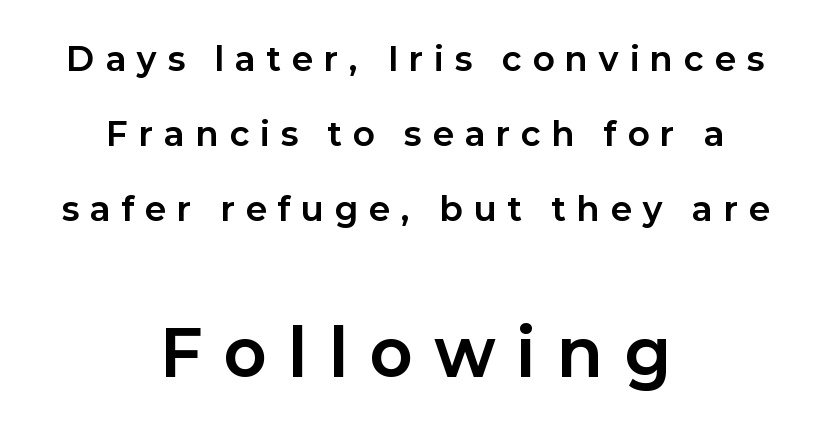
Descenders hang freely into open space. Does the weight exceed regular? Yes, all the way to bold. Is there any slant? The stems are plumb. Tracking value appears strongly positive — letters spread wide. The paragraph has two soft edges and a firm central axis.
